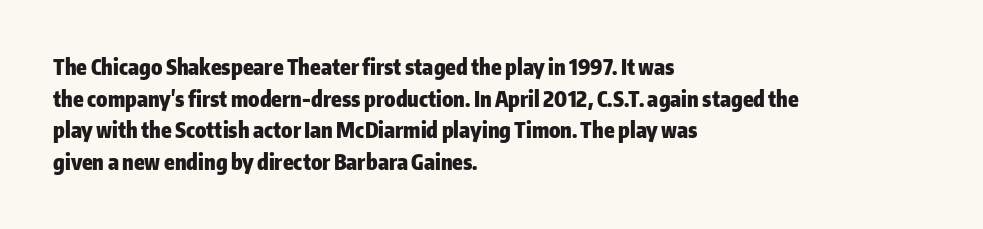
The image shows 21 px bold type, upright; set left-aligned, normal line spacing (1.51x), normal letter spacing, not underlined.
